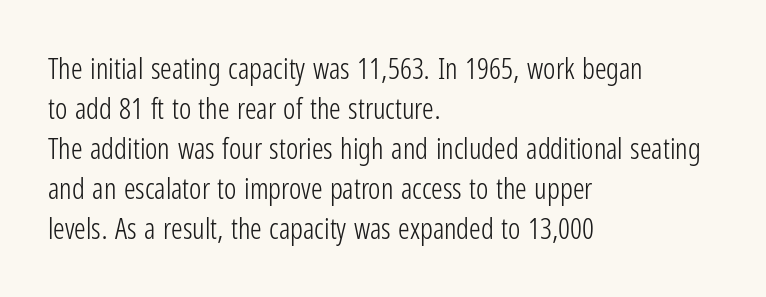
Does the type have serifs? No, each stem ends abruptly. Descender tails drop into unmarked territory. The rendering anchors every line to the left-hand side. The strokes carry an ordinary text weight at most.
